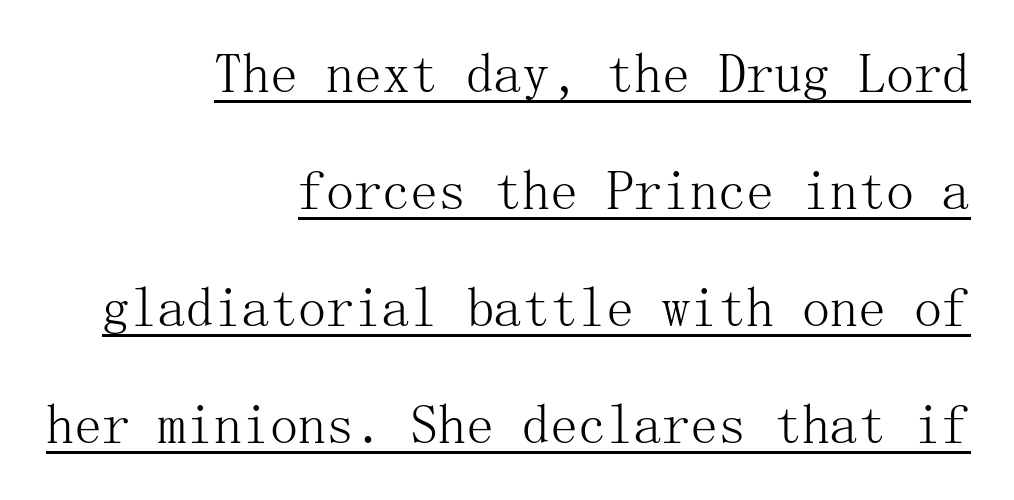
No heavy texture on the line: the type isn't bold. Leftover space on each line is placed entirely before the opening word. Honestly, the letter spacing is just normal — you wouldn't notice it. Examine the stroke ends and you'll spot serifs.
